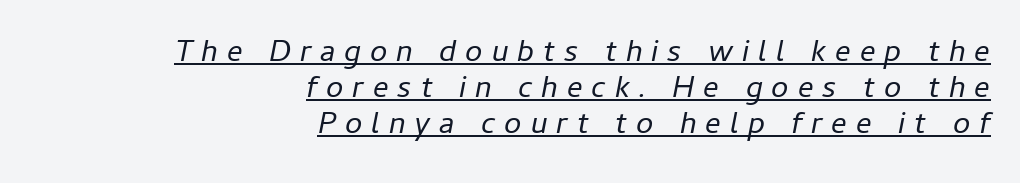
Q: Is the text bold? A: No.
Q: Is the text italic (slanted)? A: Yes, it leans right by about 11 degrees.
Q: Is the text underlined? A: Yes.
Q: How is the paragraph aligned? A: Right-aligned.
Q: Is the spacing between letters normal or unusually wide? A: Unusually wide.
Q: Width (condensed, normal, or wide)? A: Normal.
Q: Stroke contrast? A: Low.
Q: x-height? A: Medium.
Q: Monospaced? A: No.
